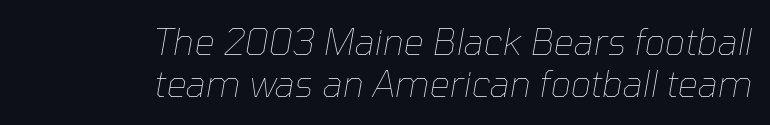
The image shows 36 px thin type, italic (leaning right); set right-aligned, line spacing 1.17x, normal letter spacing, not underlined; low stroke contrast and a medium x-height.
